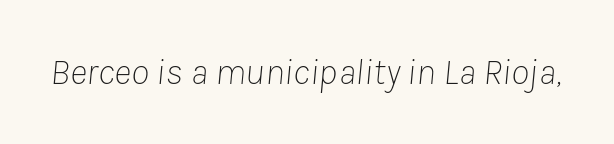
Unmarked baselines from the first word to the last. These lines are rendered in a variable-pitch font. Characters are canted at an angle relative to the baseline's perpendicular. The font sits on the lighter half of the weight spectrum, regular included. Spacing between characters is what you'd get straight out of the box.
